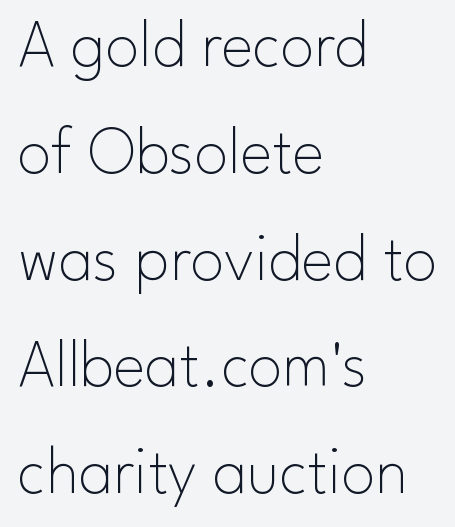
The foot of each line stays bare and open. The typesetter chose a ragged-right arrangement here. How are the letters spaced? Ordinarily, with no added tracking. Unlike a traditional serif, this face leaves its strokes unadorned.
